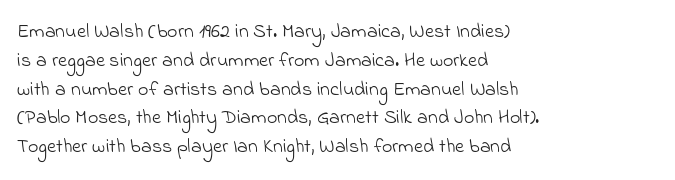
The image shows 20 px text type; set left-aligned, normal line spacing (1.44x), normal letter spacing, not underlined.
